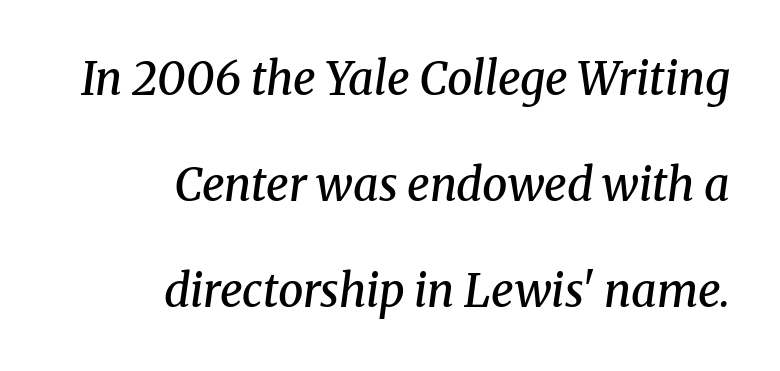
Old-style or modern, the face here clearly has serifs. The passage shown is semibold, sitting just below true bold. The passage shown is typed in a proportional face where columns would drift. The paragraph shown leans on its right margin. Honestly, there is no underline to notice here at all.
